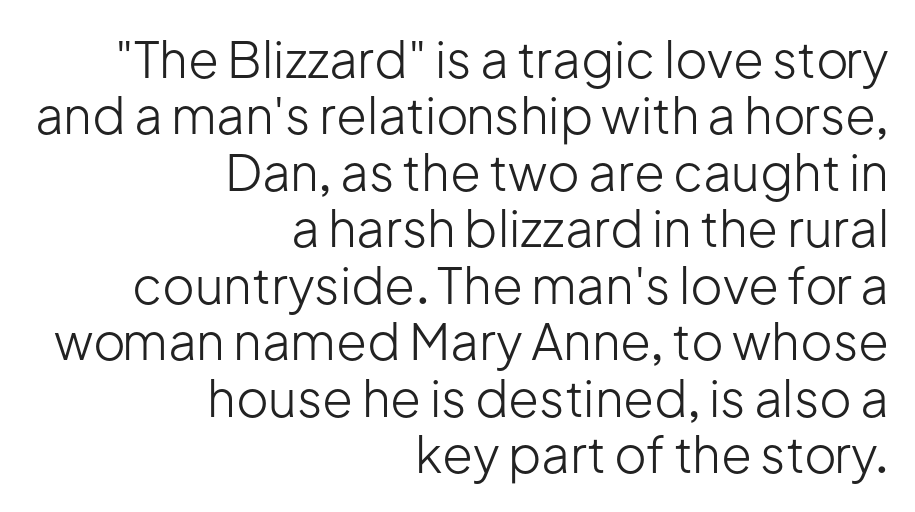
The image shows 50 px light sans-serif type, upright; set right-aligned, tight line spacing (1.13x), normal letter spacing, not underlined; low stroke contrast and a medium x-height.
